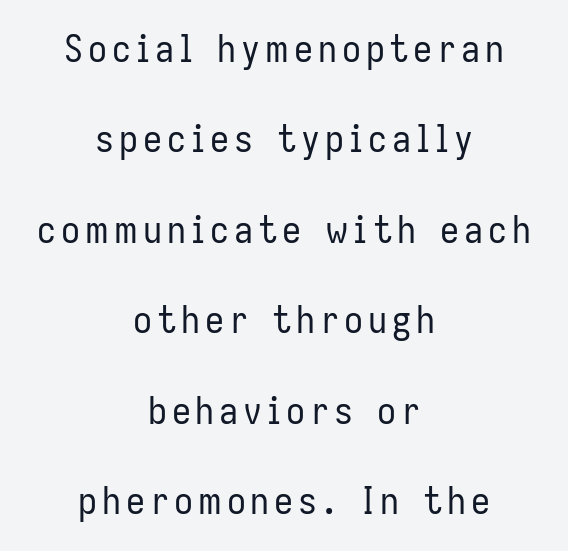
Line spacing here is loose. Quick note: not italic, upright. The specimen omits any rule beneath the text block's lines. The type family on display is of the sans-serif kind.
